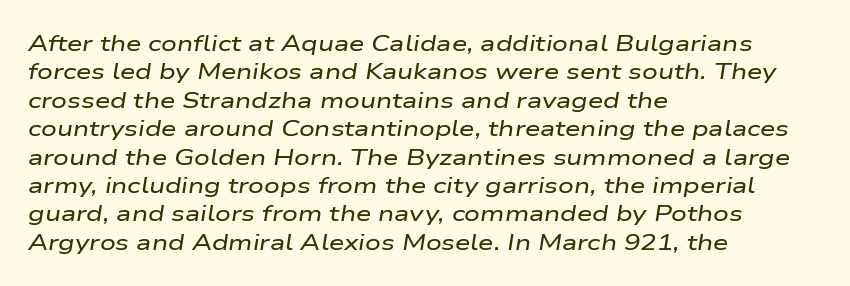
The image shows 22 px text type, italic (leaning right); set left-aligned, normal line spacing (1.29x), normal letter spacing, not underlined.
